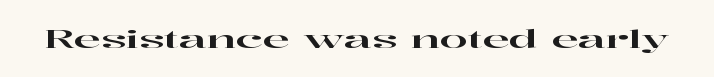
The image shows 25 px text type, upright; set normal letter spacing, not underlined.
